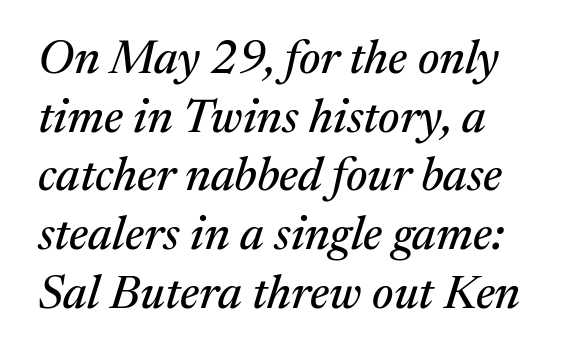
{"serif": "yes", "italic": "yes", "lean": "right", "slant_degrees": 17, "width": "normal", "stroke_contrast": "medium", "x_height": "medium", "monospaced": "no", "underline": "no", "align": "left", "line_spacing": "normal", "line_spacing_ratio": 1.25, "letter_spacing": "normal", "letter_spacing_em": 0.0, "glyph_px": 47}
